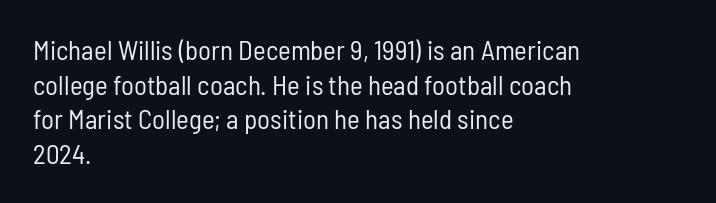
{"italic": "no", "bold": "no", "underline": "no", "align": "left", "line_spacing": "normal", "line_spacing_ratio": 1.28, "letter_spacing": "normal", "letter_spacing_em": 0.0, "glyph_px": 27}
